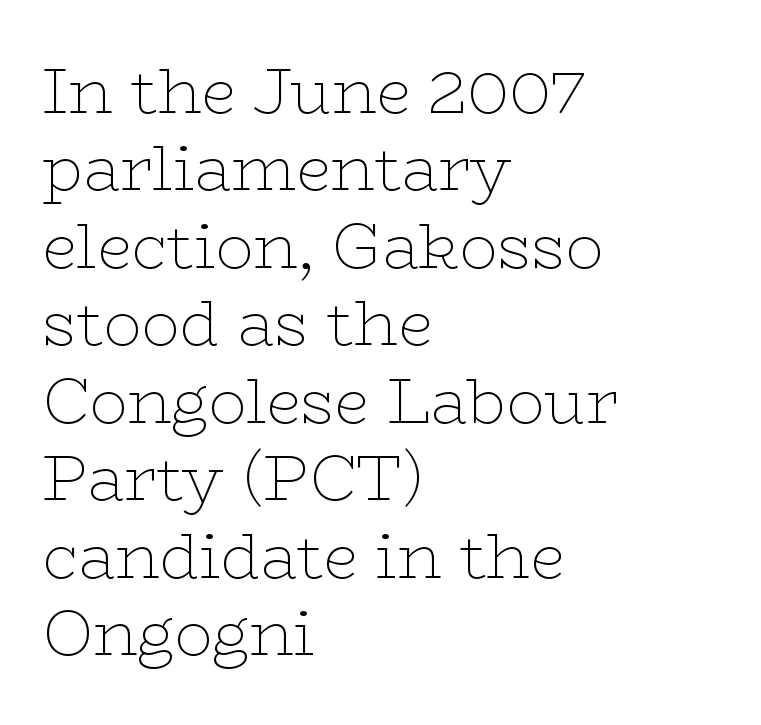
Q: Is the text bold? A: No.
Q: Is the text italic (slanted)? A: No, it is upright.
Q: Is the typeface a serif or a sans-serif typeface? A: Serif.
Q: Is the text underlined? A: No.
Q: How is the paragraph aligned? A: Left-aligned.
Q: Is the spacing between letters normal or unusually wide? A: Normal.
Q: Width (condensed, normal, or wide)? A: Wide.
Q: Stroke contrast? A: Low.
Q: x-height? A: Medium.
Q: Monospaced? A: No.
